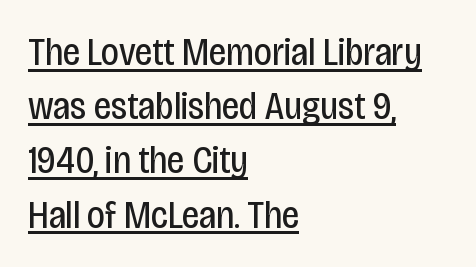
{"serif": "no", "italic": "no", "bold": "no", "weight": "regular", "width": "condensed", "stroke_contrast": "low", "x_height": "large", "monospaced": "no", "underline": "yes", "align": "left", "line_spacing": "normal", "line_spacing_ratio": 1.39, "letter_spacing": "normal", "letter_spacing_em": 0.0, "glyph_px": 39}
